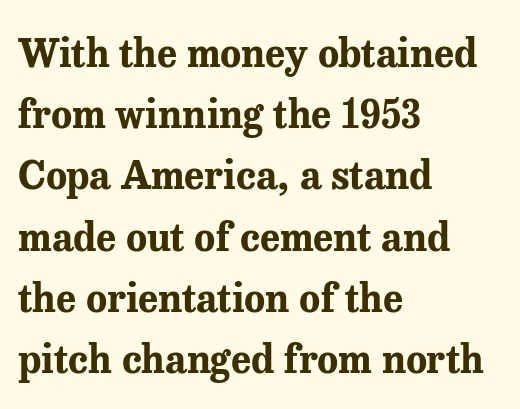
{"serif": "yes", "italic": "no", "bold": "yes", "weight": "bold", "width": "normal", "stroke_contrast": "medium", "x_height": "medium", "monospaced": "no", "underline": "no", "align": "left", "line_spacing": "normal", "line_spacing_ratio": 1.57, "letter_spacing": "normal", "letter_spacing_em": 0.0, "glyph_px": 39}
